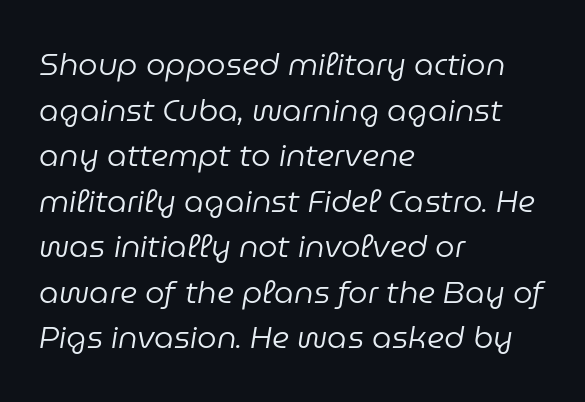
Q: Is the text bold? A: No.
Q: Is the text italic (slanted)? A: Yes, it leans right by about 9 degrees.
Q: Is the text underlined? A: No.
Q: How is the paragraph aligned? A: Left-aligned.
Q: Is the spacing between letters normal or unusually wide? A: Normal.
Q: Is the spacing between lines tight, normal or loose? A: Normal.
Q: Width (condensed, normal, or wide)? A: Normal.
Q: Stroke contrast? A: Low.
Q: x-height? A: Medium.
Q: Monospaced? A: No.
